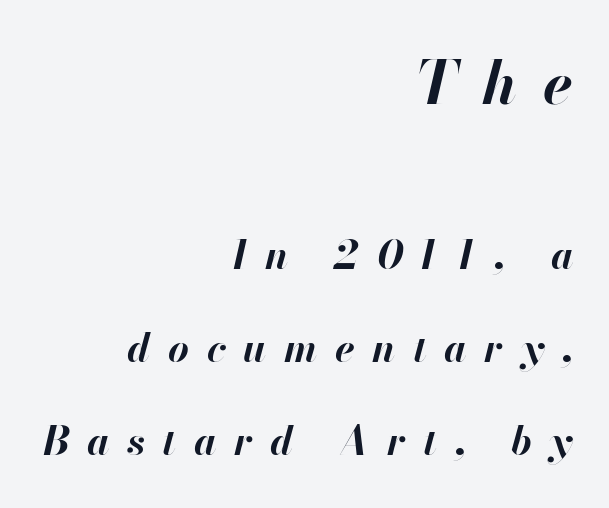
The rendering applies a slant to the glyphs. Here the designer chose a conventional face with non-uniform glyph widths. Does extra space separate the letters? Yes, quite a lot of it. A full-strength bold gives these letters their thick strokes. Which chunk is bigger? The first one — the top block dwarfs the bottom. Underlining? Definitely not there.
